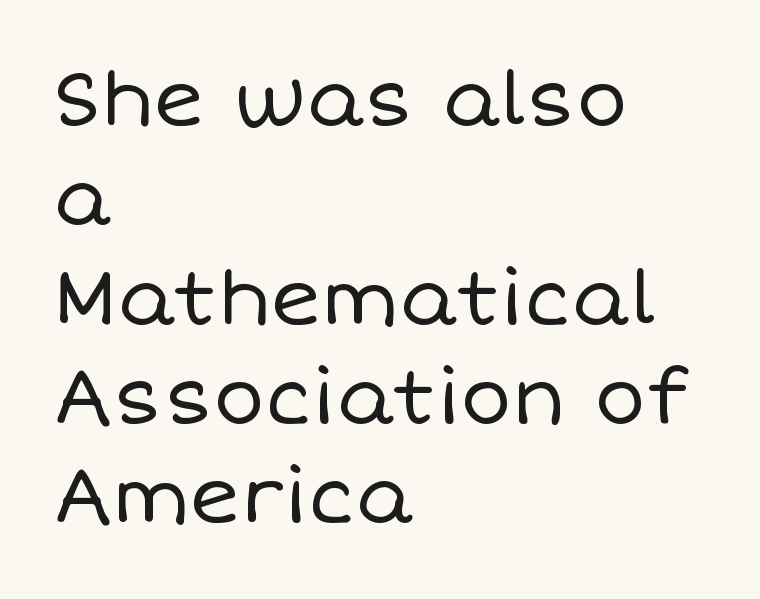
{"italic": "no", "bold": "no", "weight": "regular", "width": "normal", "stroke_contrast": "low", "x_height": "large", "monospaced": "no", "underline": "no", "align": "left", "line_spacing": "normal", "line_spacing_ratio": 1.29, "letter_spacing": "normal", "letter_spacing_em": 0.0, "glyph_px": 77}
